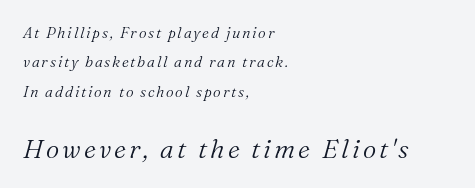
{"italic": "yes", "lean": "right", "slant_degrees": 16, "bold": "no", "underline": "no", "align": "left", "line_spacing": "loose", "line_spacing_ratio": 1.96, "larger_block": "second", "size_ratio": 1.73, "glyph_px": 26}
